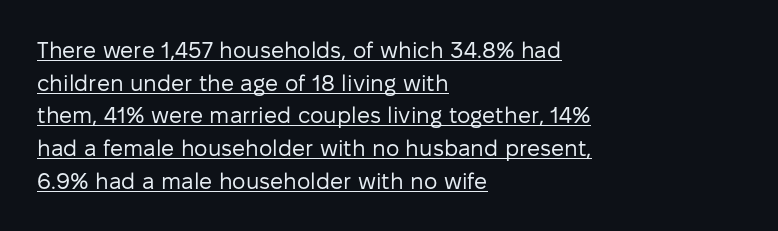
The image shows 23 px text type, upright; set left-aligned, normal line spacing (1.42x), normal letter spacing, underlined.
